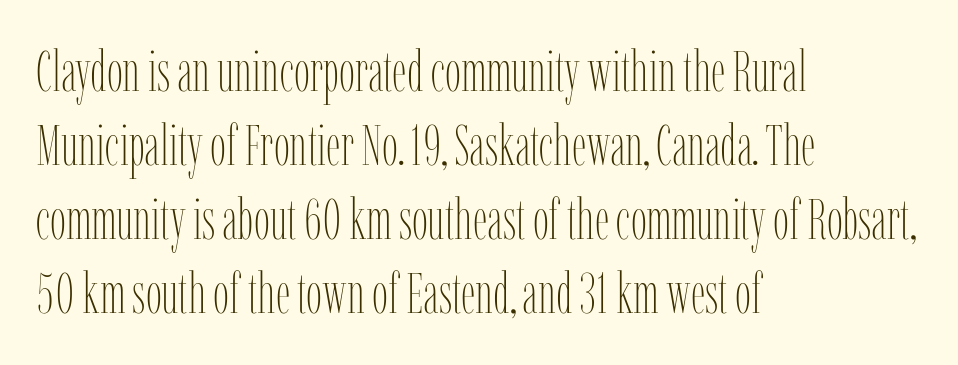
{"italic": "no", "bold": "no", "weight": "thin", "width": "condensed", "stroke_contrast": "low", "x_height": "medium", "monospaced": "no", "underline": "no", "align": "left", "line_spacing": "normal", "line_spacing_ratio": 1.3, "letter_spacing": "normal", "letter_spacing_em": 0.0, "glyph_px": 57}
